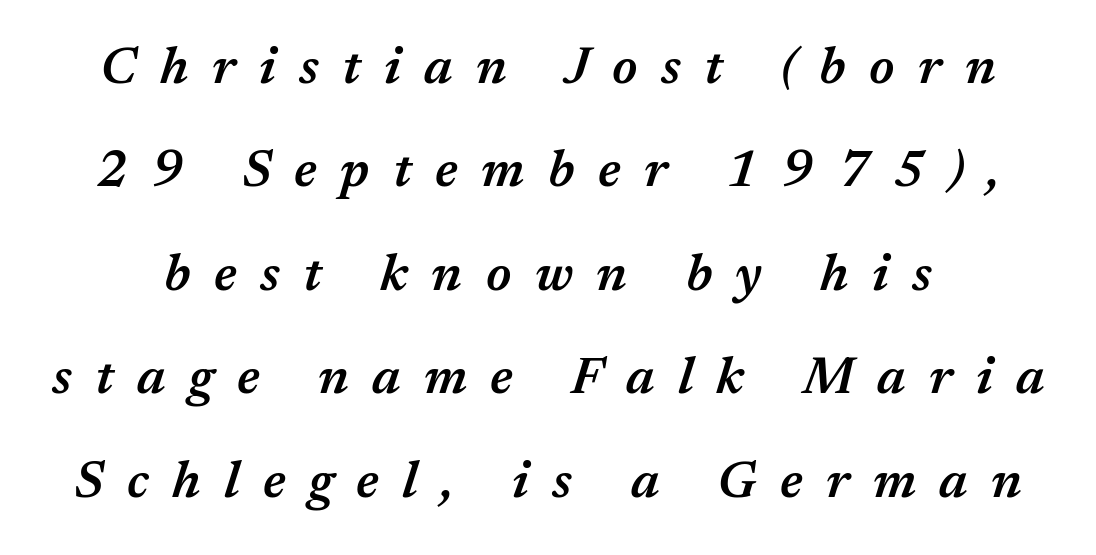
{"italic": "yes", "lean": "right", "slant_degrees": 17, "bold": "semi", "weight": "semibold", "width": "normal", "stroke_contrast": "medium", "x_height": "medium", "monospaced": "no", "underline": "no", "line_spacing": "loose", "line_spacing_ratio": 1.99, "letter_spacing": "wide", "letter_spacing_em": 0.45, "glyph_px": 52}
